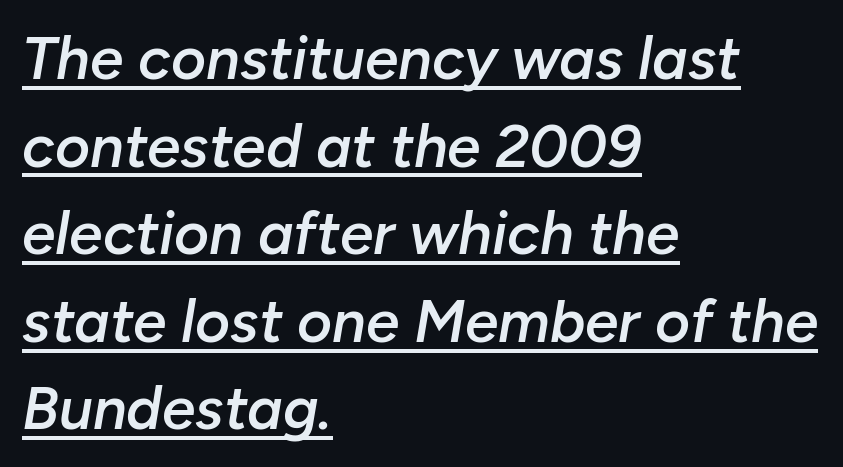
{"italic": "yes", "lean": "right", "slant_degrees": 10, "bold": "semi", "weight": "semibold", "width": "normal", "stroke_contrast": "low", "x_height": "medium", "monospaced": "no", "underline": "yes", "align": "left", "line_spacing": "normal", "line_spacing_ratio": 1.46, "letter_spacing": "normal", "letter_spacing_em": 0.0, "glyph_px": 60}
